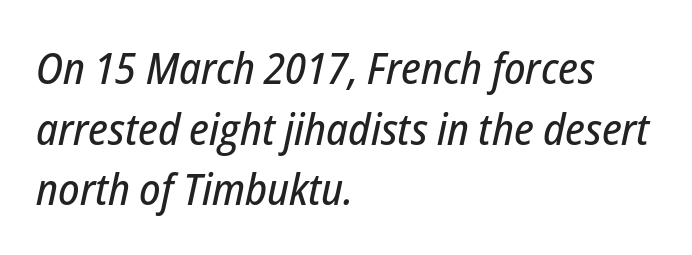
The image shows 44 px condensed type, italic (leaning right); set left-aligned, normal line spacing (1.38x), normal letter spacing, not underlined; low stroke contrast and a medium x-height.
